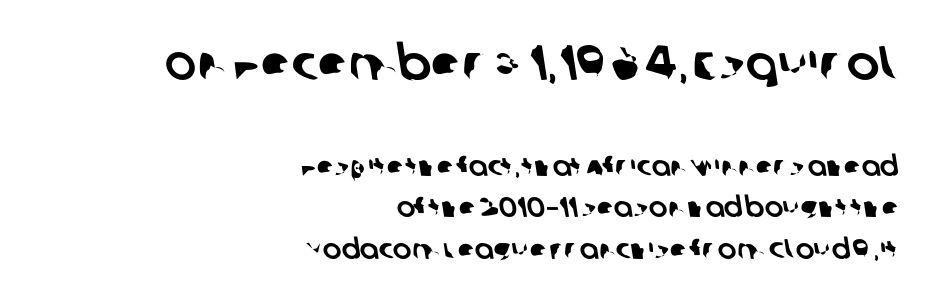
Bigger letters appear in the top chunk; the bottom chunk is reduced. Students, observe: this is what conventionally led text looks like. Font category for this specimen: sans-serif. Does extra space separate the letters? No, they use regular spacing. Underlining? Definitely not there. Do the characters align in a grid? No, the font is proportional.
